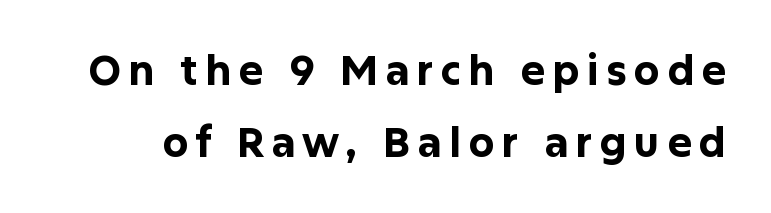
Q: Is the text bold? A: Yes.
Q: Is the text italic (slanted)? A: No, it is upright.
Q: Is the typeface a serif or a sans-serif typeface? A: Sans-serif.
Q: Is the text underlined? A: No.
Q: Width (condensed, normal, or wide)? A: Normal.
Q: Stroke contrast? A: Low.
Q: x-height? A: Medium.
Q: Monospaced? A: No.
